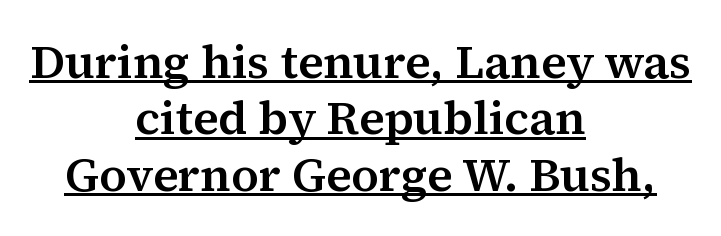
{"serif": "yes", "italic": "no", "width": "normal", "stroke_contrast": "medium", "x_height": "medium", "monospaced": "no", "underline": "yes", "align": "center", "line_spacing_ratio": 1.2, "letter_spacing": "normal", "letter_spacing_em": 0.0, "glyph_px": 47}
